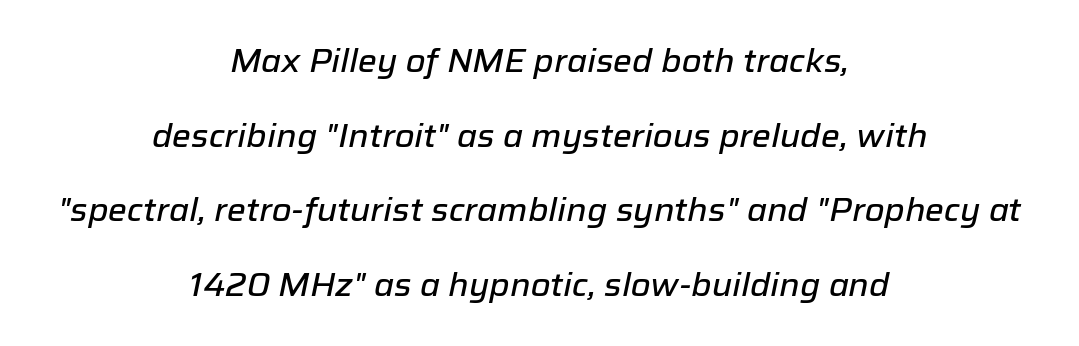
Q: Is the text italic (slanted)? A: Yes, it leans right by about 12 degrees.
Q: Is the text underlined? A: No.
Q: How is the paragraph aligned? A: Centered.
Q: Is the spacing between letters normal or unusually wide? A: Normal.
Q: Is the spacing between lines tight, normal or loose? A: Loose.
Q: Width (condensed, normal, or wide)? A: Normal.
Q: Stroke contrast? A: Low.
Q: x-height? A: Medium.
Q: Monospaced? A: No.
